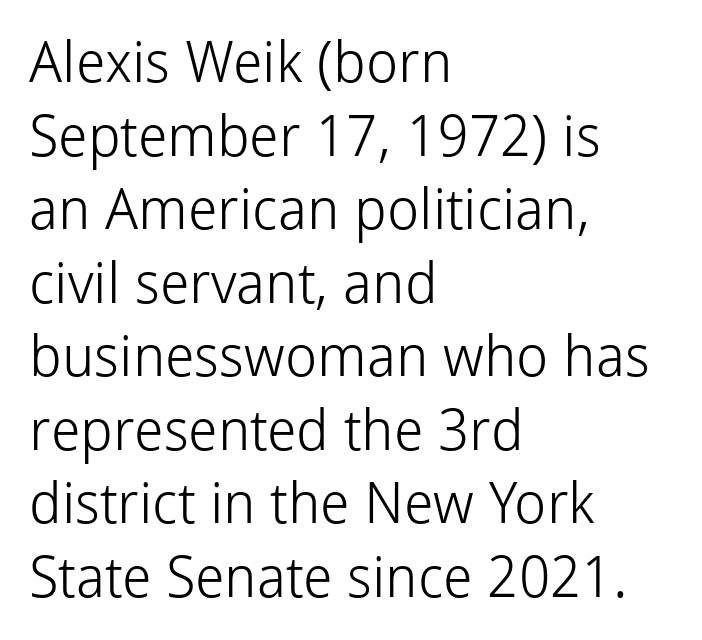
The image shows 57 px light sans-serif type, upright; set left-aligned, normal line spacing (1.29x), normal letter spacing, not underlined; low stroke contrast and a medium x-height.
